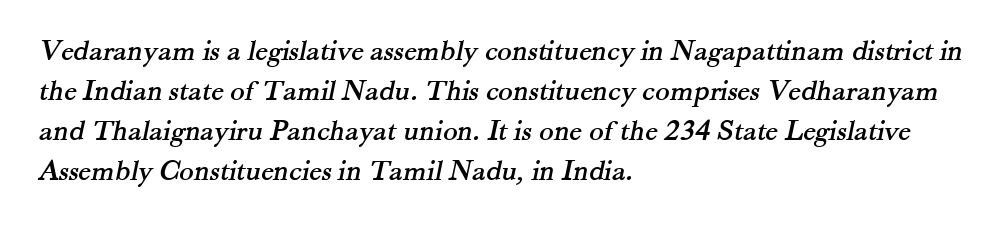
{"serif": "yes", "width": "normal", "stroke_contrast": "medium", "x_height": "small", "monospaced": "no", "underline": "no", "align": "left", "line_spacing": "normal", "line_spacing_ratio": 1.33, "letter_spacing": "normal", "letter_spacing_em": 0.0, "glyph_px": 30}
